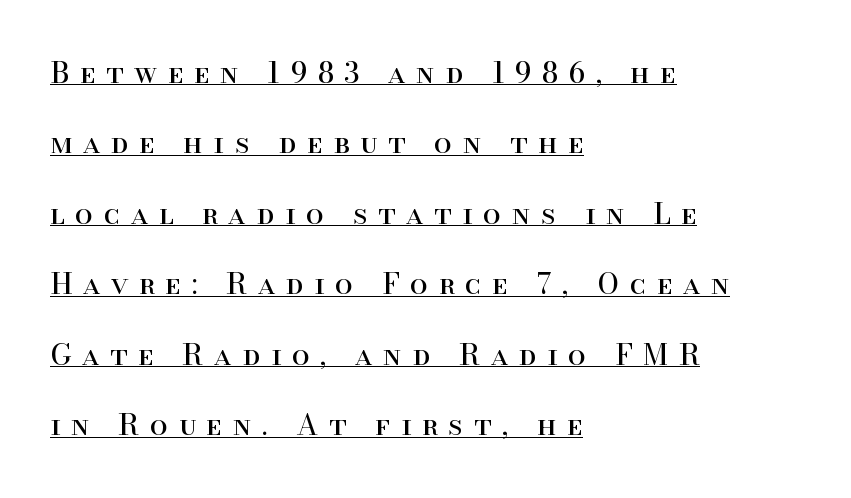
The image shows 29 px regular-weight serif type, upright; set left-aligned, loose line spacing (2.43x), unusually wide letter spacing (+0.37 em), underlined; high stroke contrast and a small x-height.
